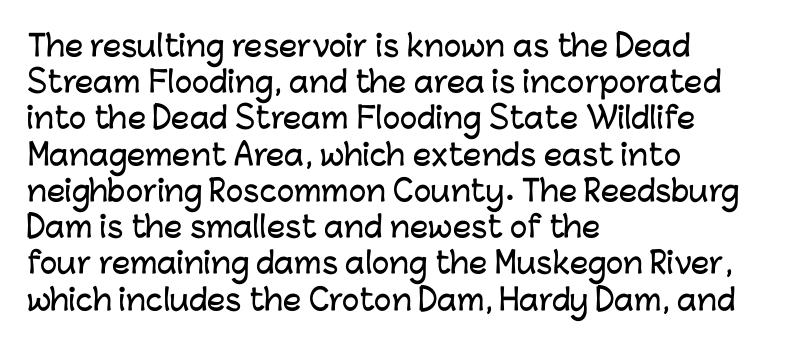
Q: Is the text italic (slanted)? A: No, it is upright.
Q: Is the typeface a serif or a sans-serif typeface? A: Sans-serif.
Q: Is the text underlined? A: No.
Q: How is the paragraph aligned? A: Left-aligned.
Q: Is the spacing between letters normal or unusually wide? A: Normal.
Q: Is the spacing between lines tight, normal or loose? A: Normal.
Q: Width (condensed, normal, or wide)? A: Normal.
Q: Stroke contrast? A: Low.
Q: x-height? A: Medium.
Q: Monospaced? A: No.
